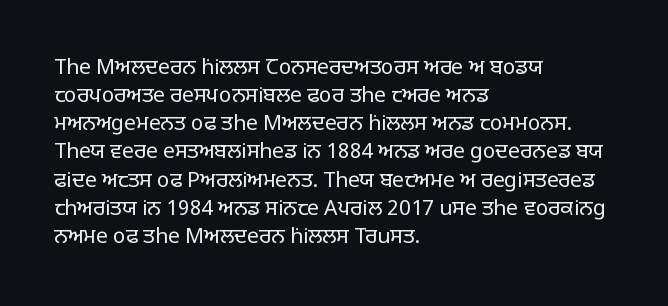
Visually the block forms a straight wall on the left and a jagged coastline on the right. Style check: upright. Bold? No — there's no thickening of the strokes. Notice how descenders clear the ascenders below comfortably — that's standard leading. Each word holds together tightly as a unit, with standard inter-letter gaps.
